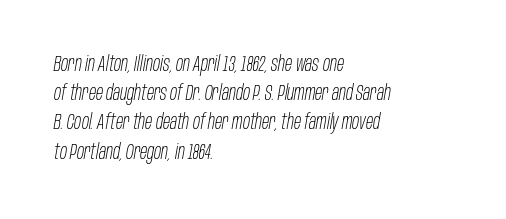
The image shows 21 px text type, italic (leaning right); set left-aligned, normal line spacing (1.39x), normal letter spacing, not underlined.
